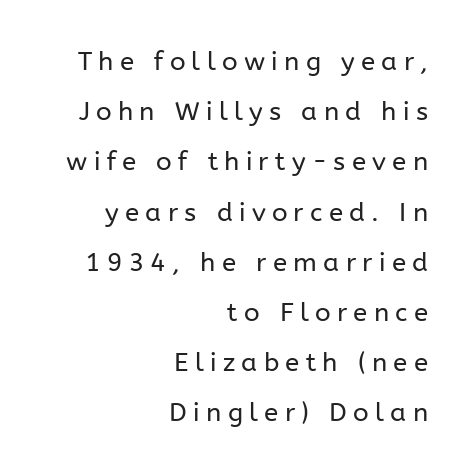
The image shows 26 px text type, upright; set right-aligned, loose line spacing (1.93x), unusually wide letter spacing (+0.24 em), not underlined.
